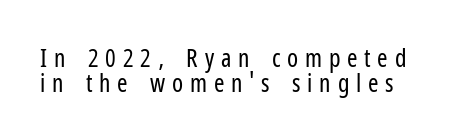
{"italic": "no", "bold": "no", "underline": "no", "line_spacing": "tight", "line_spacing_ratio": 1.0, "letter_spacing": "wide", "letter_spacing_em": 0.27, "glyph_px": 25}
